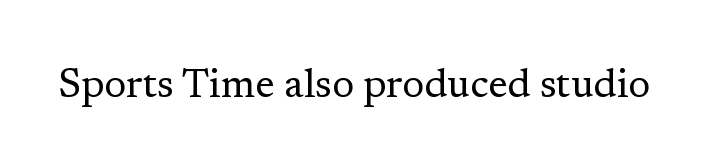
Q: Is the text bold? A: No.
Q: Is the text italic (slanted)? A: No, it is upright.
Q: Is the typeface a serif or a sans-serif typeface? A: Serif.
Q: Is the text underlined? A: No.
Q: Is the spacing between letters normal or unusually wide? A: Normal.
Q: Width (condensed, normal, or wide)? A: Normal.
Q: Stroke contrast? A: Low.
Q: x-height? A: Medium.
Q: Monospaced? A: No.
